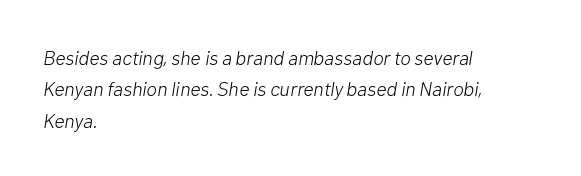
{"italic": "yes", "lean": "right", "slant_degrees": 10, "bold": "no", "underline": "no", "align": "left", "line_spacing": "normal", "line_spacing_ratio": 1.57, "letter_spacing": "normal", "letter_spacing_em": 0.0, "glyph_px": 20}
